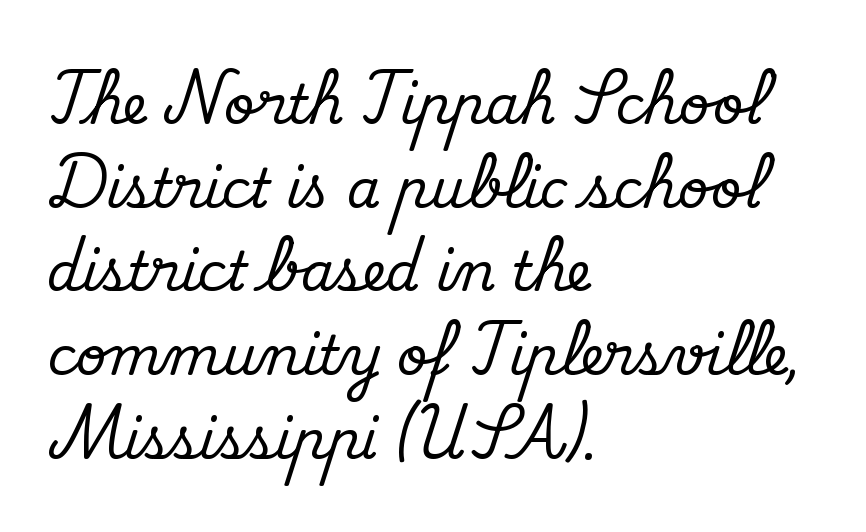
Successive baselines arrive at the customary interval. Just letters on the line, the space beneath them empty. In CSS terms this would be text-align: left. The letters advance in unequal steps, a hallmark of proportional type.
